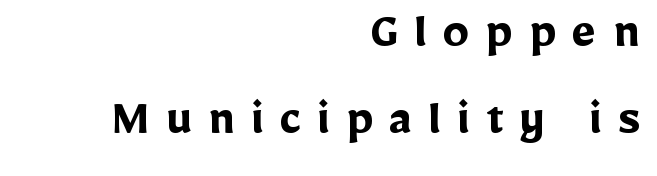
Q: Is the text bold? A: Yes.
Q: Is the text italic (slanted)? A: No, it is upright.
Q: Is the typeface a serif or a sans-serif typeface? A: Sans-serif.
Q: Is the text underlined? A: No.
Q: How is the paragraph aligned? A: Right-aligned.
Q: Is the spacing between letters normal or unusually wide? A: Unusually wide.
Q: Is the spacing between lines tight, normal or loose? A: Normal.
Q: Width (condensed, normal, or wide)? A: Normal.
Q: Stroke contrast? A: Low.
Q: x-height? A: Medium.
Q: Monospaced? A: No.
